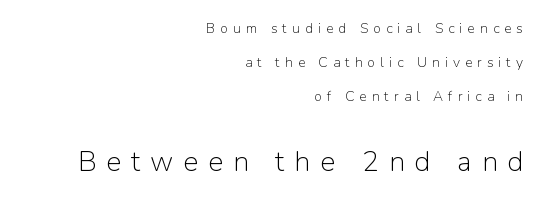
Q: Is the text bold? A: No.
Q: Is the text italic (slanted)? A: No, it is upright.
Q: Is the typeface a serif or a sans-serif typeface? A: Sans-serif.
Q: Is the text underlined? A: No.
Q: How is the paragraph aligned? A: Right-aligned.
Q: Is the spacing between letters normal or unusually wide? A: Unusually wide.
Q: Is the spacing between lines tight, normal or loose? A: Loose.
Q: Which block of text is set in a larger size, the first (top) or the second (bottom)? A: The second (bottom) one.
Q: Width (condensed, normal, or wide)? A: Normal.
Q: Stroke contrast? A: Low.
Q: x-height? A: Medium.
Q: Monospaced? A: No.
